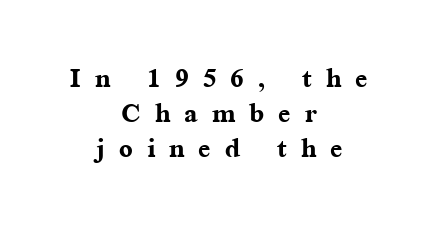
{"serif": "yes", "italic": "no", "bold": "yes", "weight": "semibold", "width": "normal", "stroke_contrast": "medium", "x_height": "medium", "monospaced": "no", "underline": "no", "align": "center", "line_spacing": "tight", "line_spacing_ratio": 0.97, "letter_spacing": "wide", "letter_spacing_em": 0.39, "glyph_px": 36}
